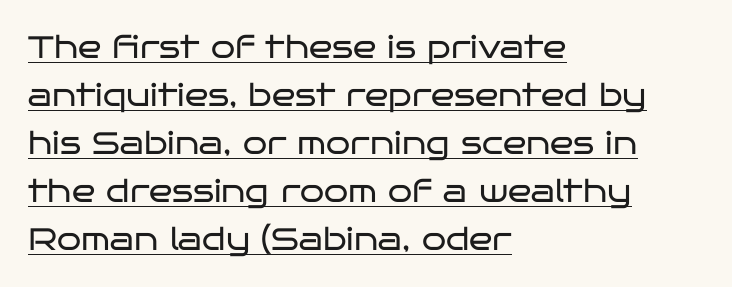
Q: Is the text bold? A: No.
Q: Is the text italic (slanted)? A: No, it is upright.
Q: Is the typeface a serif or a sans-serif typeface? A: Sans-serif.
Q: Is the text underlined? A: Yes.
Q: How is the paragraph aligned? A: Left-aligned.
Q: Is the spacing between letters normal or unusually wide? A: Normal.
Q: Is the spacing between lines tight, normal or loose? A: Normal.
Q: Width (condensed, normal, or wide)? A: Wide.
Q: Stroke contrast? A: Low.
Q: x-height? A: Large.
Q: Monospaced? A: No.
